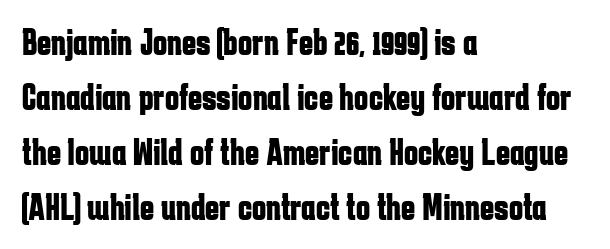
{"serif": "no", "italic": "no", "bold": "yes", "weight": "bold", "width": "condensed", "stroke_contrast": "low", "x_height": "medium", "monospaced": "no", "underline": "no", "align": "left", "line_spacing": "normal", "line_spacing_ratio": 1.45, "letter_spacing": "normal", "letter_spacing_em": 0.0, "glyph_px": 38}
